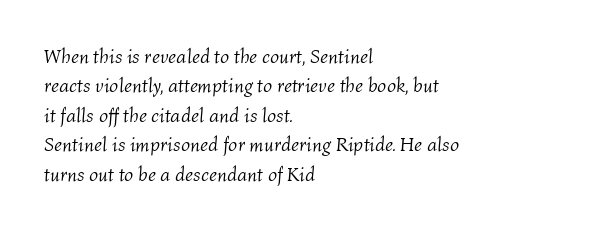
{"italic": "yes", "lean": "right", "slant_degrees": 4, "bold": "no", "underline": "no", "align": "left", "line_spacing": "normal", "line_spacing_ratio": 1.47, "letter_spacing": "normal", "letter_spacing_em": 0.0, "glyph_px": 20}
